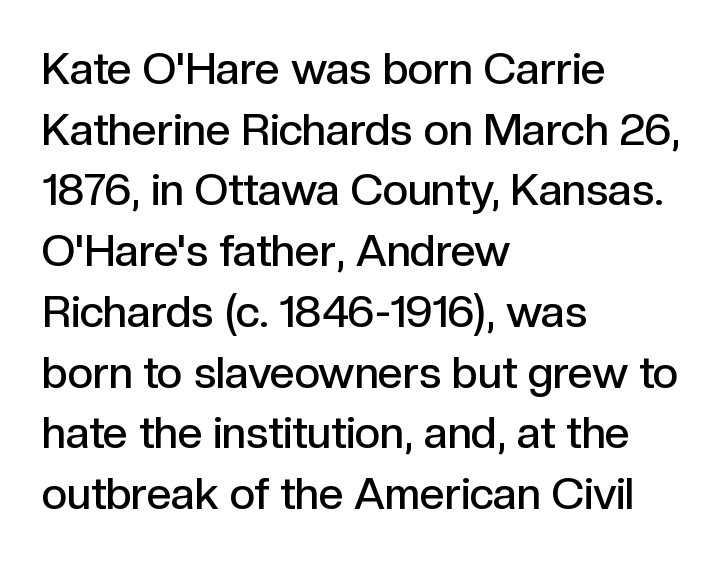
{"serif": "no", "italic": "no", "bold": "semi", "weight": "semibold", "width": "normal", "x_height": "medium", "monospaced": "no", "underline": "no", "align": "left", "line_spacing": "normal", "line_spacing_ratio": 1.38, "letter_spacing": "normal", "letter_spacing_em": 0.0, "glyph_px": 44}
